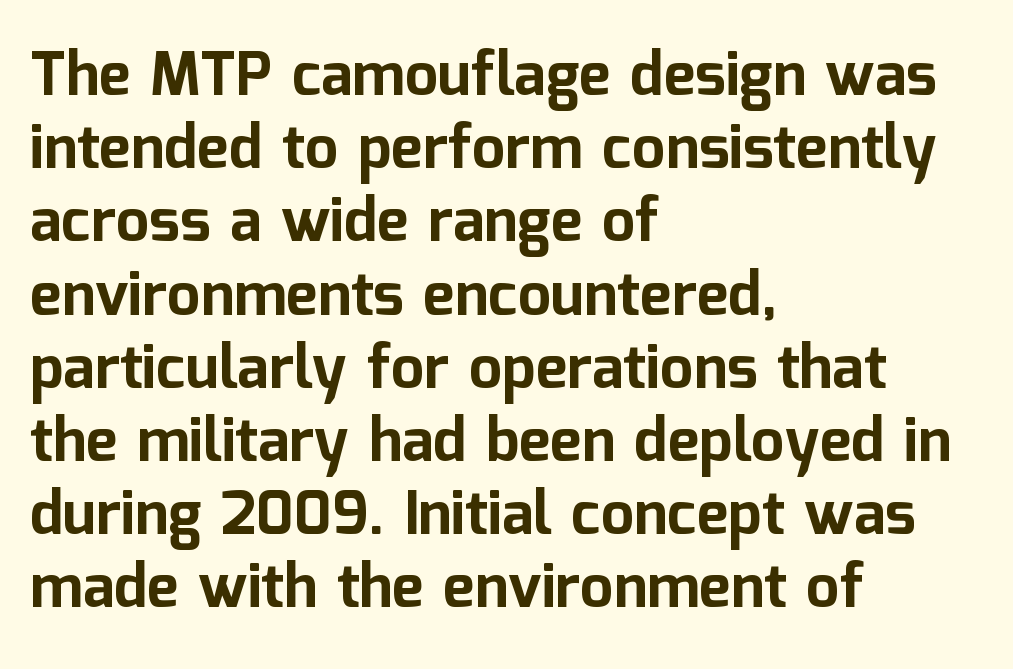
The rendering keeps characters at their native spacing. Check where the strokes stop: nothing finishes them off — pure sans. Layout note: lines flush left. Nobody drew a line under any word here.
